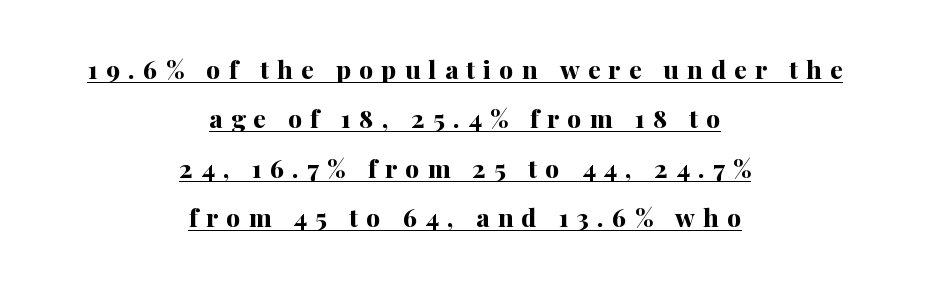
Q: Is the text bold? A: Yes.
Q: Is the text italic (slanted)? A: No, it is upright.
Q: Is the text underlined? A: Yes.
Q: How is the paragraph aligned? A: Centered.
Q: Is the spacing between letters normal or unusually wide? A: Unusually wide.
Q: Is the spacing between lines tight, normal or loose? A: Loose.
